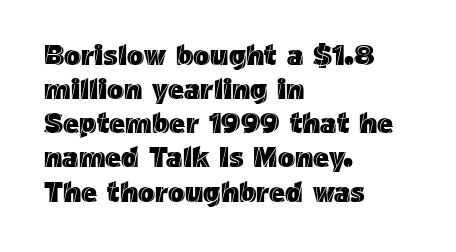
Q: Is the text italic (slanted)? A: No, it is upright.
Q: Is the text underlined? A: No.
Q: How is the paragraph aligned? A: Left-aligned.
Q: Is the spacing between letters normal or unusually wide? A: Normal.
Q: Width (condensed, normal, or wide)? A: Normal.
Q: x-height? A: Medium.
Q: Monospaced? A: No.
